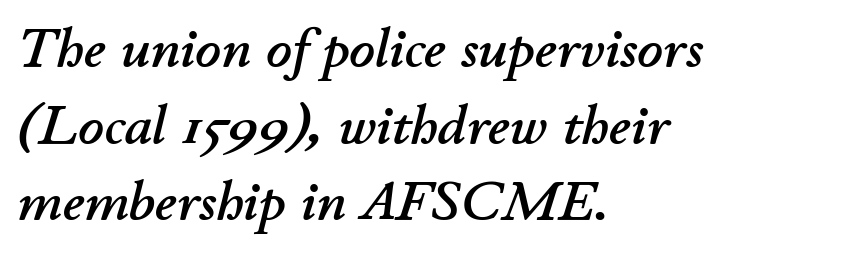
The image shows 56 px text type, italic (leaning right); set left-aligned, normal line spacing (1.37x), normal letter spacing, not underlined; low stroke contrast and a small x-height.
